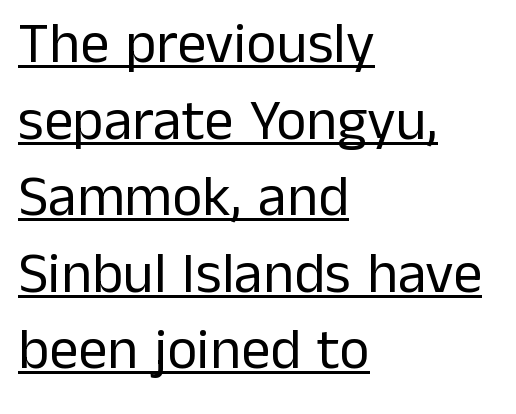
{"serif": "no", "italic": "no", "bold": "no", "weight": "regular", "width": "normal", "stroke_contrast": "low", "x_height": "medium", "monospaced": "no", "underline": "yes", "align": "left", "line_spacing": "normal", "line_spacing_ratio": 1.32, "letter_spacing": "normal", "letter_spacing_em": 0.0, "glyph_px": 58}
